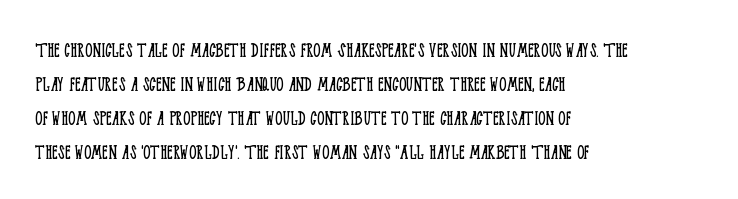
{"italic": "no", "bold": "no", "underline": "no", "align": "left", "line_spacing": "normal", "line_spacing_ratio": 1.54, "letter_spacing": "normal", "letter_spacing_em": 0.0, "glyph_px": 22}
